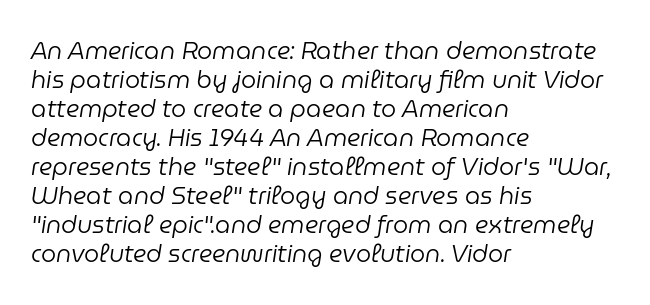
{"italic": "yes", "lean": "right", "slant_degrees": 9, "bold": "no", "underline": "no", "align": "left", "line_spacing_ratio": 1.21, "letter_spacing": "normal", "letter_spacing_em": 0.0, "glyph_px": 24}
